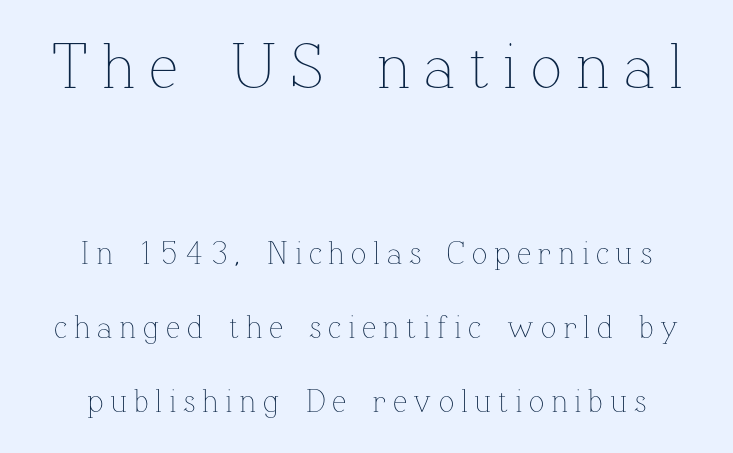
{"italic": "no", "bold": "no", "weight": "thin", "width": "normal", "stroke_contrast": "low", "x_height": "medium", "monospaced": "no", "underline": "no", "line_spacing": "loose", "line_spacing_ratio": 2.31, "letter_spacing": "wide", "letter_spacing_em": 0.21, "larger_block": "first", "size_ratio": 2.03, "glyph_px": 65}
